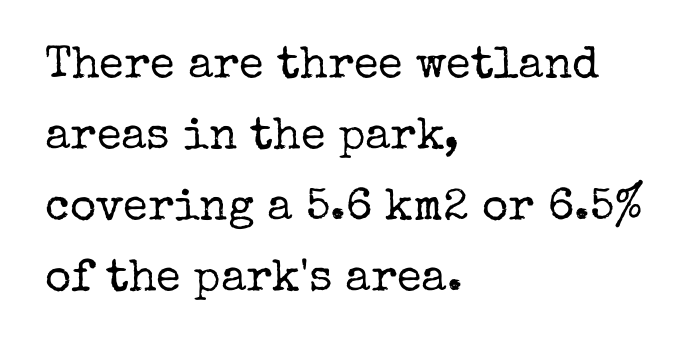
{"serif": "yes", "italic": "no", "bold": "no", "weight": "regular", "width": "normal", "stroke_contrast": "low", "x_height": "medium", "monospaced": "no", "underline": "no", "align": "left", "line_spacing": "normal", "line_spacing_ratio": 1.58, "letter_spacing": "normal", "letter_spacing_em": 0.0, "glyph_px": 45}
